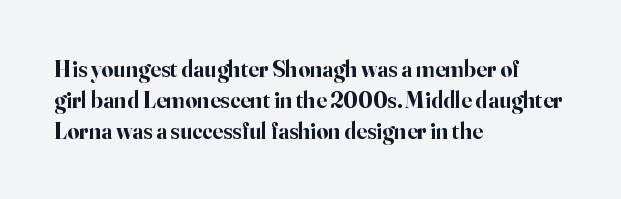
Q: Is the text bold? A: Yes.
Q: Is the text italic (slanted)? A: No, it is upright.
Q: Is the text underlined? A: No.
Q: How is the paragraph aligned? A: Left-aligned.
Q: Is the spacing between letters normal or unusually wide? A: Normal.
Q: Is the spacing between lines tight, normal or loose? A: Normal.
